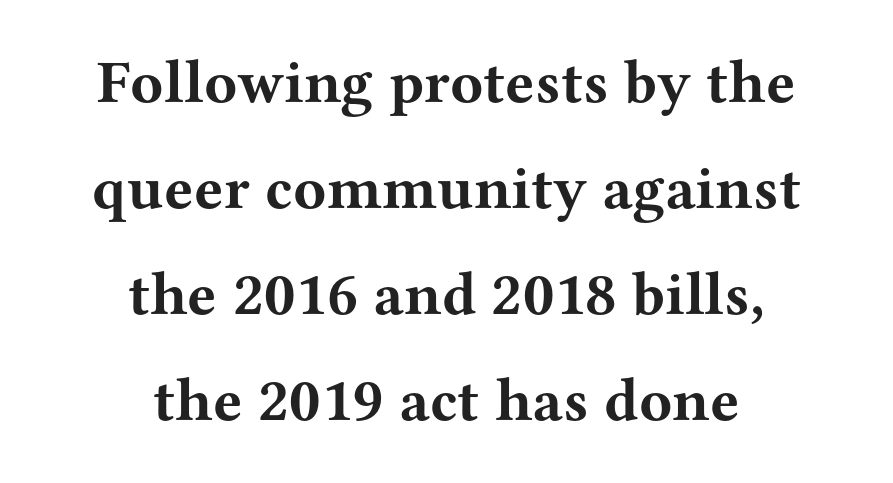
{"serif": "yes", "italic": "no", "bold": "yes", "weight": "bold", "width": "wide", "stroke_contrast": "medium", "x_height": "medium", "monospaced": "no", "underline": "no", "align": "center", "line_spacing_ratio": 1.74, "letter_spacing": "normal", "letter_spacing_em": 0.0, "glyph_px": 61}
